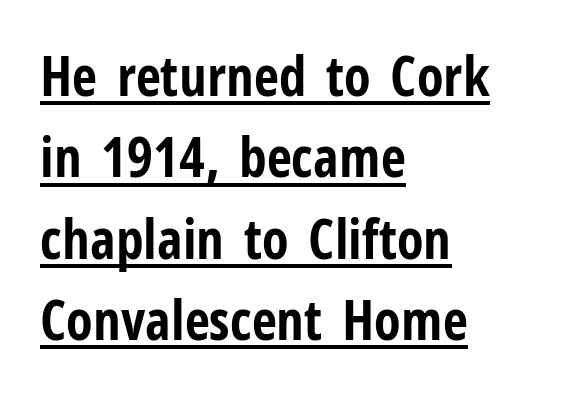
Q: Is the text bold? A: Yes.
Q: Is the text italic (slanted)? A: No, it is upright.
Q: Is the typeface a serif or a sans-serif typeface? A: Sans-serif.
Q: Is the text underlined? A: Yes.
Q: How is the paragraph aligned? A: Left-aligned.
Q: Is the spacing between letters normal or unusually wide? A: Normal.
Q: Is the spacing between lines tight, normal or loose? A: Normal.
Q: Width (condensed, normal, or wide)? A: Condensed.
Q: Stroke contrast? A: Low.
Q: x-height? A: Medium.
Q: Monospaced? A: No.
